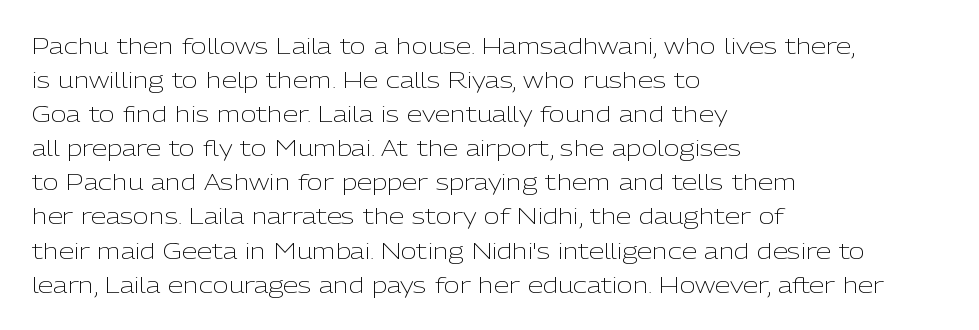
{"italic": "no", "bold": "no", "underline": "no", "align": "left", "line_spacing": "normal", "line_spacing_ratio": 1.55, "letter_spacing": "normal", "letter_spacing_em": 0.0, "glyph_px": 22}
